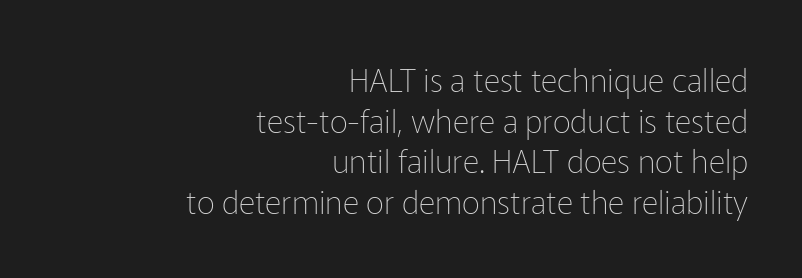
Decoration check: the copy has no underline. The strokes are not fattened; the text isn't bold. Quick note: not italic, upright. To sum up the face: it is a sans, with no serifs.
